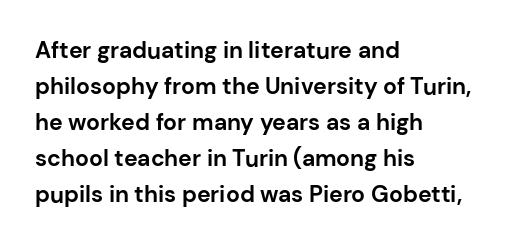
Notice how descenders clear the ascenders below comfortably — that's standard leading. The sample has been set heavy, in full bold. Italic? Not at all — the glyphs are vertical. A bare baseline throughout the passage. The rag falls on the right side of this text block. Inter-character spacing is left at the font's built-in metrics.
